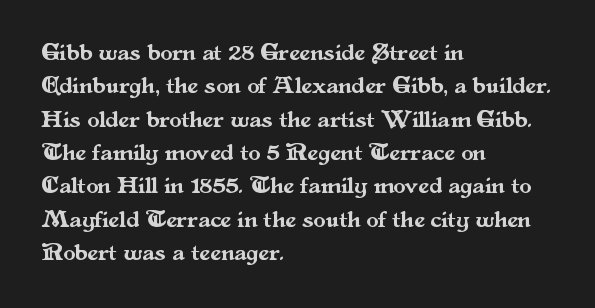
The image shows 24 px text type, upright; set left-aligned, normal line spacing (1.39x), normal letter spacing, not underlined.
